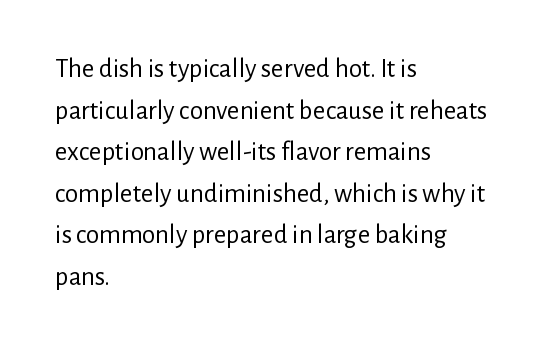
Q: Is the text bold? A: No.
Q: Is the text italic (slanted)? A: No, it is upright.
Q: Is the text underlined? A: No.
Q: How is the paragraph aligned? A: Left-aligned.
Q: Is the spacing between letters normal or unusually wide? A: Normal.
Q: Is the spacing between lines tight, normal or loose? A: Normal.
